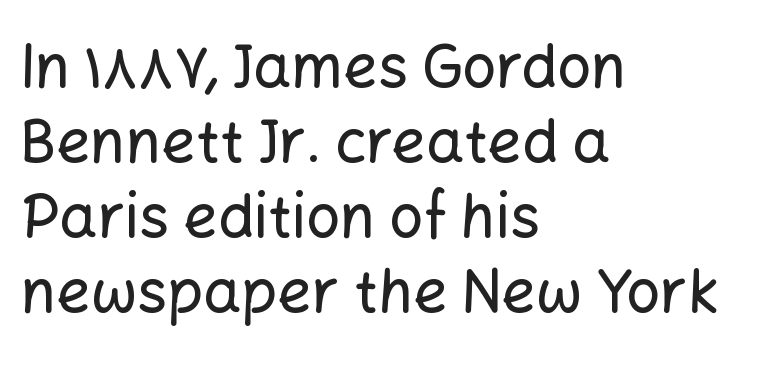
{"serif": "no", "italic": "no", "width": "normal", "stroke_contrast": "low", "x_height": "medium", "monospaced": "no", "underline": "no", "align": "left", "line_spacing": "normal", "line_spacing_ratio": 1.25, "letter_spacing": "normal", "letter_spacing_em": 0.0, "glyph_px": 60}
